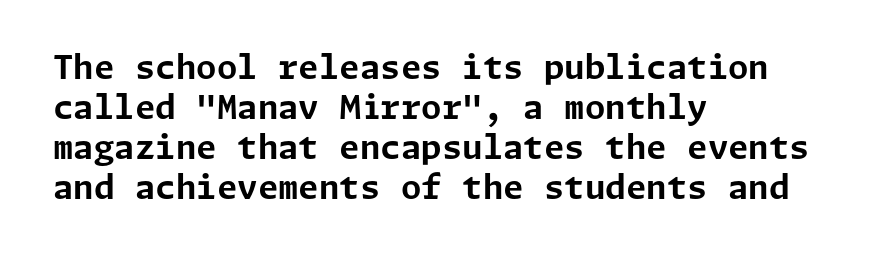
Short note: letters normally spaced. Grotesque or geometric, the face here clearly has no serifs. The rendering anchors every line to the left-hand side. The specimen reads as upright at a glance. Thick stems and heavy bowls — unmistakably bold. Honestly, there is no underline to notice here at all.
